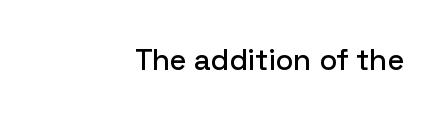
Q: Is the text italic (slanted)? A: No, it is upright.
Q: Is the typeface a serif or a sans-serif typeface? A: Sans-serif.
Q: Is the text underlined? A: No.
Q: How is the paragraph aligned? A: Right-aligned.
Q: Is the spacing between letters normal or unusually wide? A: Normal.
Q: Width (condensed, normal, or wide)? A: Normal.
Q: Stroke contrast? A: Low.
Q: x-height? A: Medium.
Q: Monospaced? A: No.
